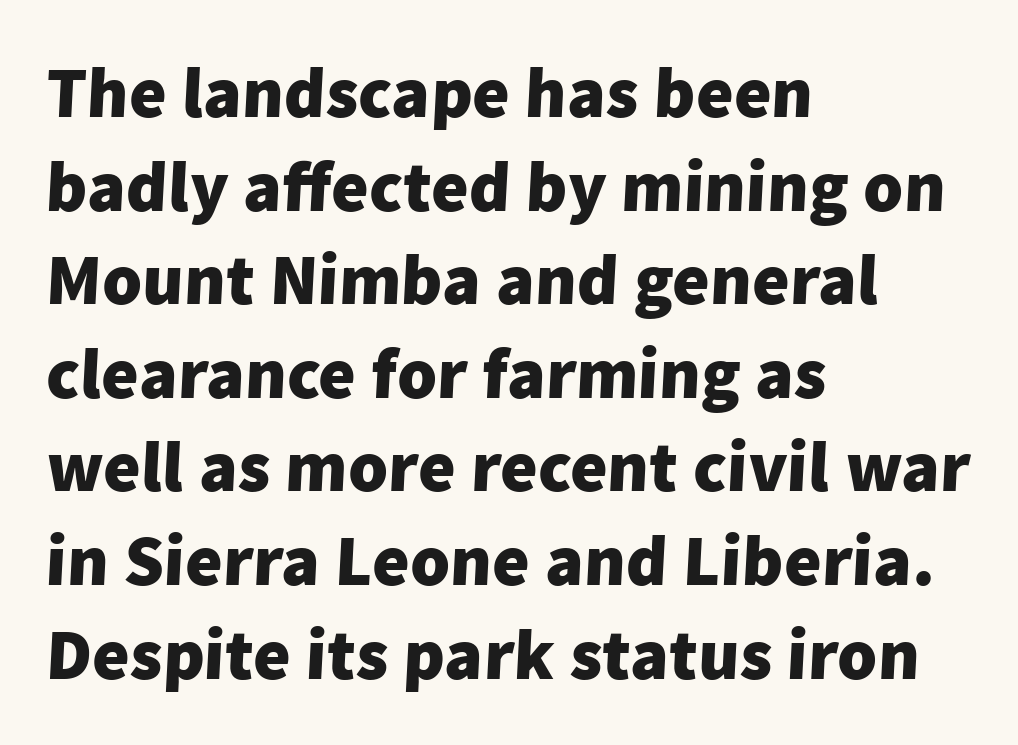
{"serif": "no", "bold": "yes", "weight": "heavy", "width": "normal", "stroke_contrast": "low", "x_height": "medium", "monospaced": "no", "underline": "no", "align": "left", "line_spacing": "normal", "line_spacing_ratio": 1.3, "letter_spacing": "normal", "letter_spacing_em": 0.0, "glyph_px": 72}
